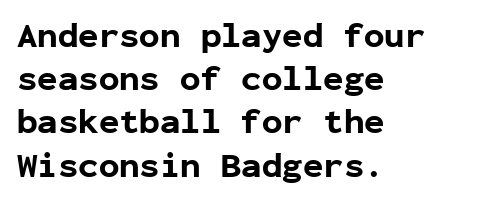
{"serif": "no", "italic": "no", "bold": "yes", "weight": "bold", "width": "normal", "stroke_contrast": "low", "x_height": "medium", "monospaced": "yes", "underline": "no", "align": "left", "line_spacing": "normal", "line_spacing_ratio": 1.27, "letter_spacing": "normal", "letter_spacing_em": 0.0, "glyph_px": 34}
